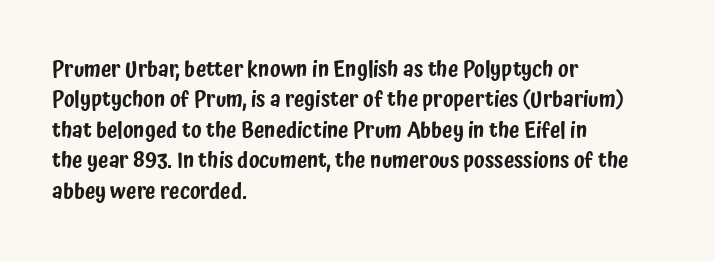
Q: Is the text italic (slanted)? A: No, it is upright.
Q: Is the text underlined? A: No.
Q: How is the paragraph aligned? A: Left-aligned.
Q: Is the spacing between letters normal or unusually wide? A: Normal.
Q: Is the spacing between lines tight, normal or loose? A: Normal.
